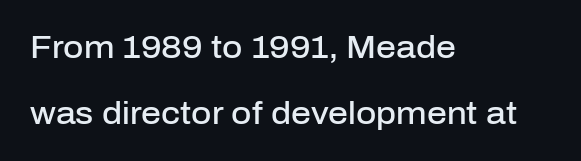
Q: Is the text bold? A: Semi-bold.
Q: Is the text italic (slanted)? A: No, it is upright.
Q: Is the typeface a serif or a sans-serif typeface? A: Sans-serif.
Q: Is the text underlined? A: No.
Q: How is the paragraph aligned? A: Left-aligned.
Q: Is the spacing between letters normal or unusually wide? A: Normal.
Q: Is the spacing between lines tight, normal or loose? A: Loose.
Q: Width (condensed, normal, or wide)? A: Normal.
Q: Stroke contrast? A: Low.
Q: x-height? A: Medium.
Q: Monospaced? A: No.
